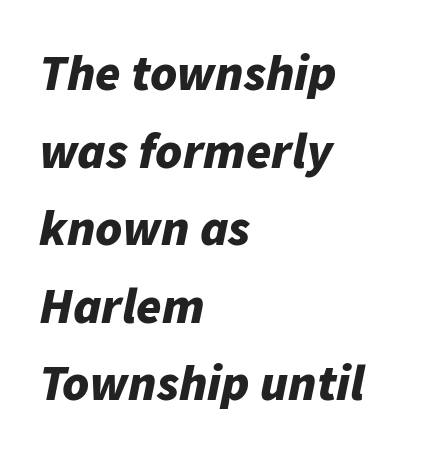
Notice how descenders clear the ascenders below comfortably — that's standard leading. The characters look thick and weighty, a clear bold. Is the type slanted? Yes — the strokes lean at a clear angle. The letters advance in unequal steps, a hallmark of proportional type. The compositor pushed each line to the left boundary.
